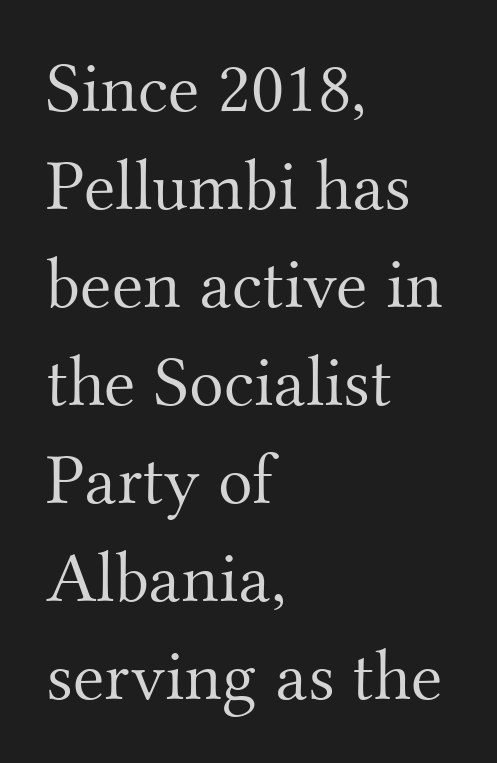
{"serif": "yes", "italic": "no", "bold": "no", "weight": "light", "width": "normal", "stroke_contrast": "medium", "x_height": "small", "monospaced": "no", "underline": "no", "align": "left", "line_spacing": "normal", "line_spacing_ratio": 1.36, "letter_spacing": "normal", "letter_spacing_em": 0.0, "glyph_px": 72}
